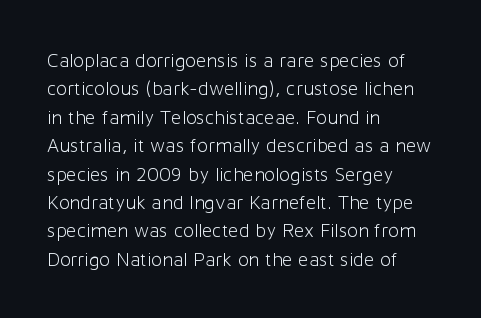
Glyph-to-glyph distance matches everyday printed text. One glance says typical: line gaps are just what's usual. A bare baseline throughout the passage. Does the lettering tilt? It doesn't — this is upright.
